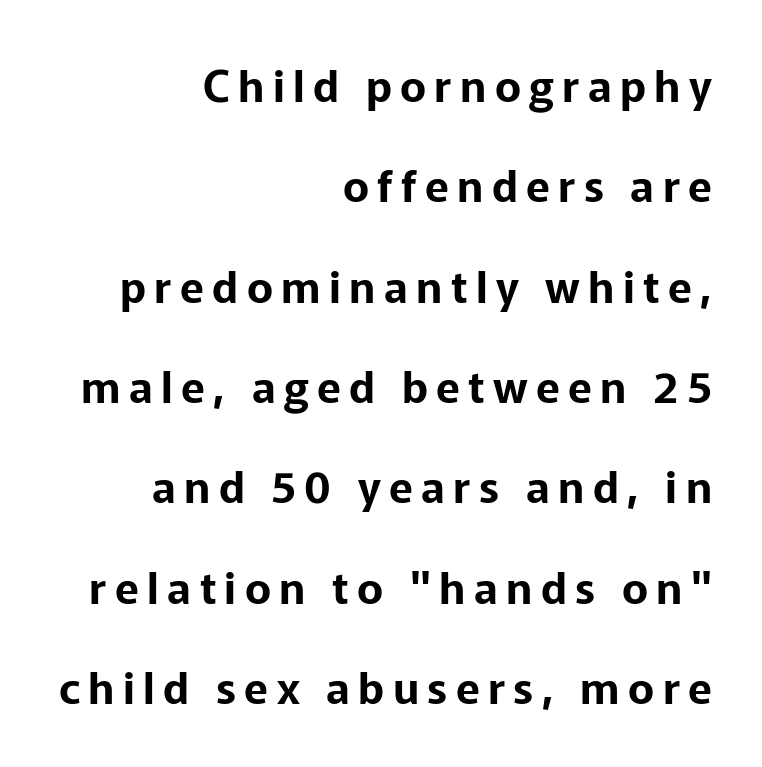
Q: Is the text italic (slanted)? A: No, it is upright.
Q: Is the typeface a serif or a sans-serif typeface? A: Sans-serif.
Q: Is the text underlined? A: No.
Q: How is the paragraph aligned? A: Right-aligned.
Q: Is the spacing between lines tight, normal or loose? A: Loose.
Q: Width (condensed, normal, or wide)? A: Normal.
Q: Stroke contrast? A: Low.
Q: x-height? A: Medium.
Q: Monospaced? A: No.
